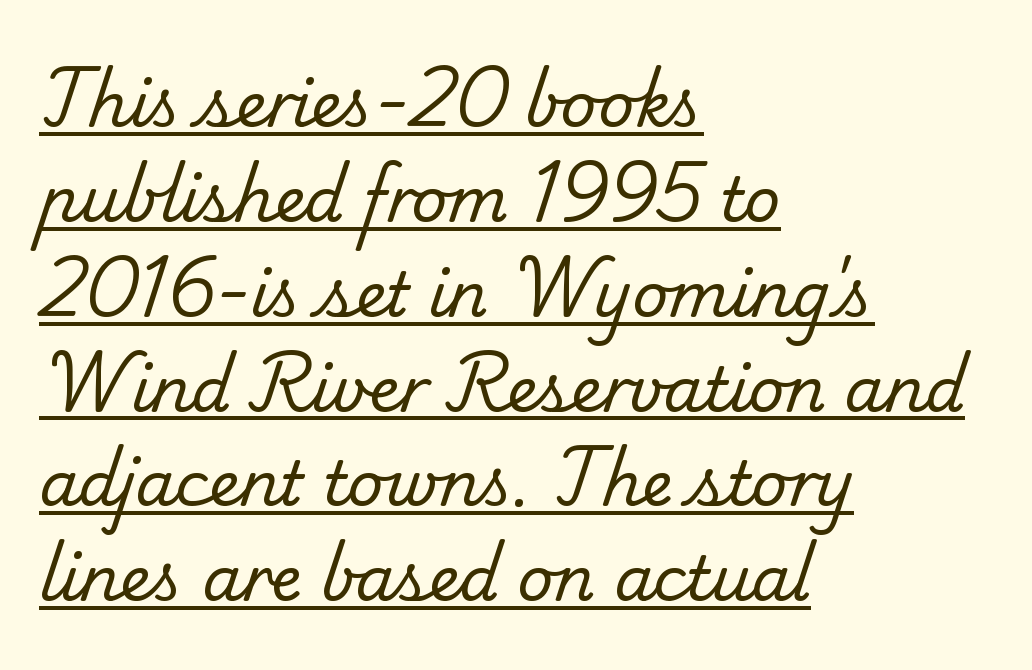
{"serif": "yes", "bold": "no", "weight": "regular", "width": "normal", "stroke_contrast": "low", "x_height": "small", "monospaced": "no", "underline": "yes", "align": "left", "line_spacing": "normal", "line_spacing_ratio": 1.53, "letter_spacing": "normal", "letter_spacing_em": 0.0, "glyph_px": 62}
